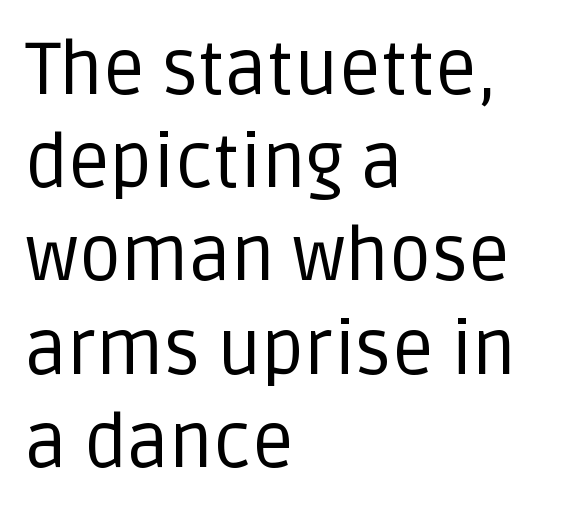
Q: Is the text bold? A: No.
Q: Is the text italic (slanted)? A: No, it is upright.
Q: Is the typeface a serif or a sans-serif typeface? A: Sans-serif.
Q: Is the text underlined? A: No.
Q: How is the paragraph aligned? A: Left-aligned.
Q: Is the spacing between letters normal or unusually wide? A: Normal.
Q: Is the spacing between lines tight, normal or loose? A: Normal.
Q: Width (condensed, normal, or wide)? A: Normal.
Q: Stroke contrast? A: Low.
Q: x-height? A: Large.
Q: Monospaced? A: No.
